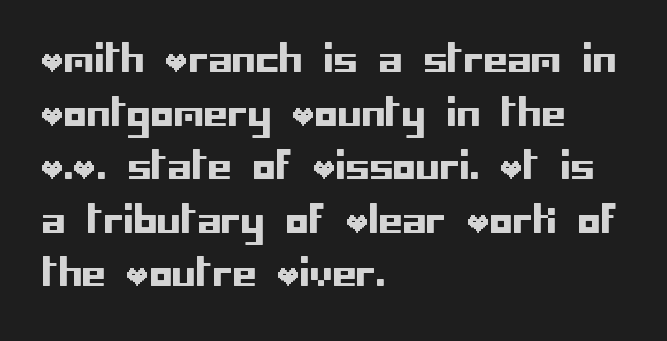
Check where the strokes stop: nothing finishes them off — pure sans. The rendering uses a moderate line-height, typical for paragraphs. Casual observation: everything's shoved over to the left. The font's upright variant was chosen for this text. Nobody touched the tracking dial on this one. Check the space under the baseline: it is left empty.
